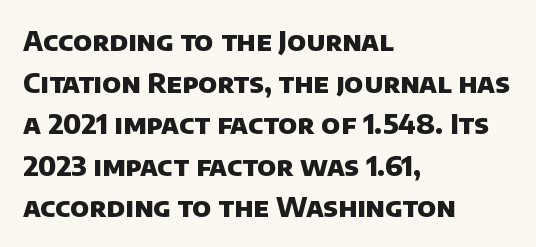
{"bold": "yes", "underline": "no", "align": "left", "line_spacing": "normal", "line_spacing_ratio": 1.54, "letter_spacing": "normal", "letter_spacing_em": 0.0, "glyph_px": 27}
